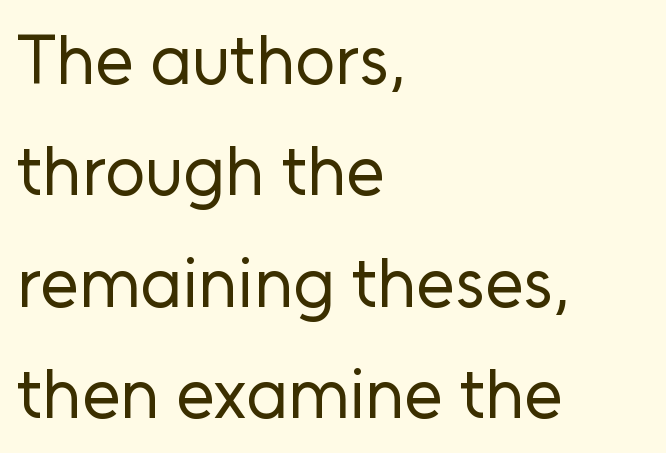
Q: Is the text bold? A: No.
Q: Is the text italic (slanted)? A: No, it is upright.
Q: Is the typeface a serif or a sans-serif typeface? A: Sans-serif.
Q: Is the text underlined? A: No.
Q: How is the paragraph aligned? A: Left-aligned.
Q: Is the spacing between letters normal or unusually wide? A: Normal.
Q: Is the spacing between lines tight, normal or loose? A: Normal.
Q: Width (condensed, normal, or wide)? A: Normal.
Q: Stroke contrast? A: Low.
Q: x-height? A: Medium.
Q: Monospaced? A: No.
